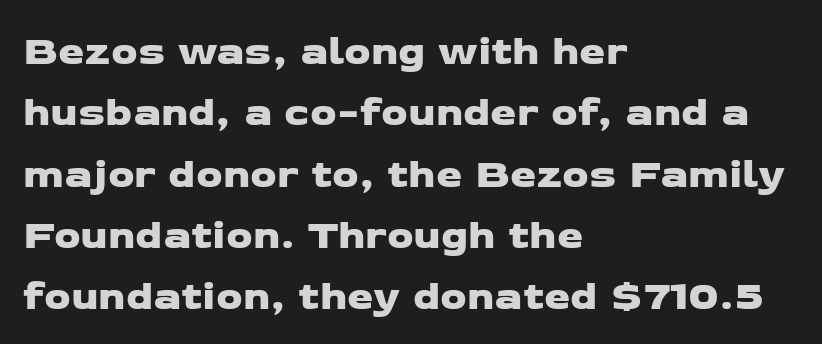
The image shows 42 px wide sans-serif type; set left-aligned, normal line spacing (1.46x), normal letter spacing, not underlined; low stroke contrast and a medium x-height.
